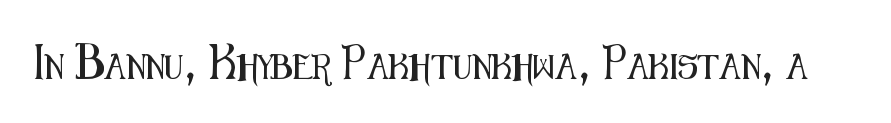
The image shows 25 px text type, upright; set normal letter spacing, not underlined.
